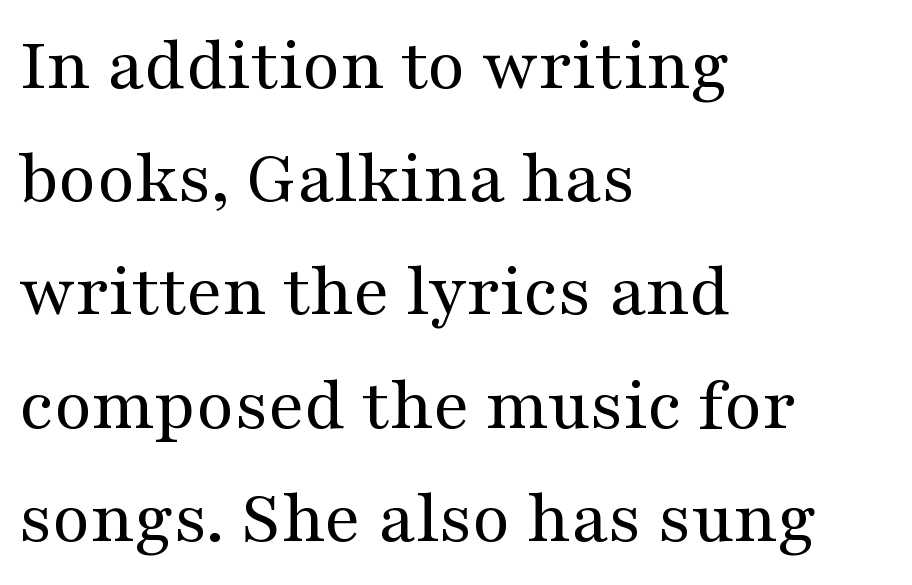
The passage shown stacks its lines at a standard gap. The type family on display is of the serif kind. The passage shown is not underscored anywhere. The gaps between neighbouring characters are ordinary and unremarkable.
